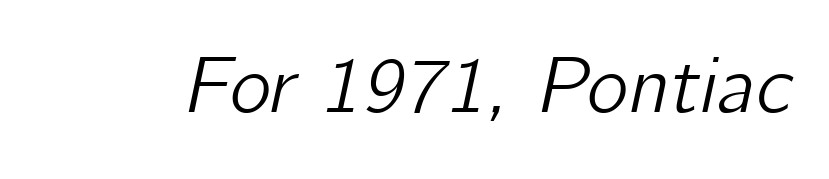
The image shows 79 px text type, italic (leaning right); set normal letter spacing, not underlined; low stroke contrast and a medium x-height.
